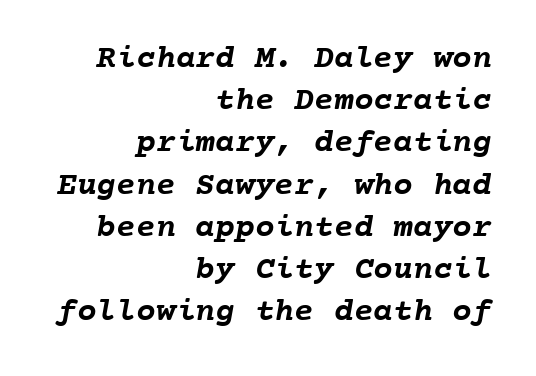
{"bold": "yes", "weight": "semibold", "width": "normal", "stroke_contrast": "low", "x_height": "medium", "monospaced": "yes", "underline": "no", "align": "right", "line_spacing": "normal", "line_spacing_ratio": 1.28, "letter_spacing": "normal", "letter_spacing_em": 0.0, "glyph_px": 33}
